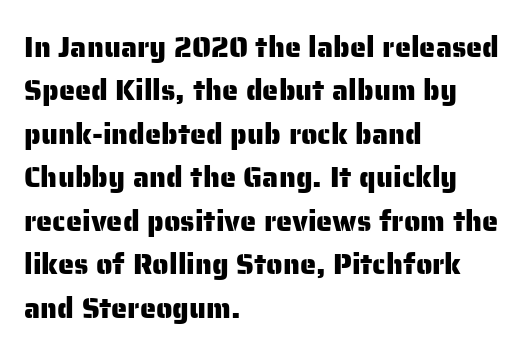
{"serif": "no", "italic": "no", "width": "normal", "stroke_contrast": "low", "x_height": "medium", "monospaced": "no", "underline": "no", "align": "left", "line_spacing": "normal", "line_spacing_ratio": 1.5, "letter_spacing": "normal", "letter_spacing_em": 0.0, "glyph_px": 29}
